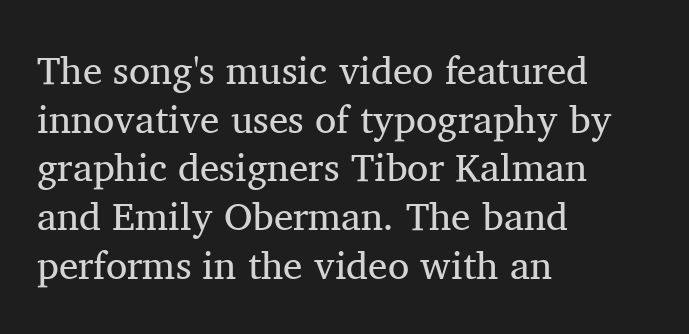
No extra ink here — the face is not bold. Glyph-to-glyph distance matches everyday printed text. Posture: straight, roman, zero tilt. Unmarked baselines from the first word to the last. Caption: multi-line text, flush left, ragged right.
